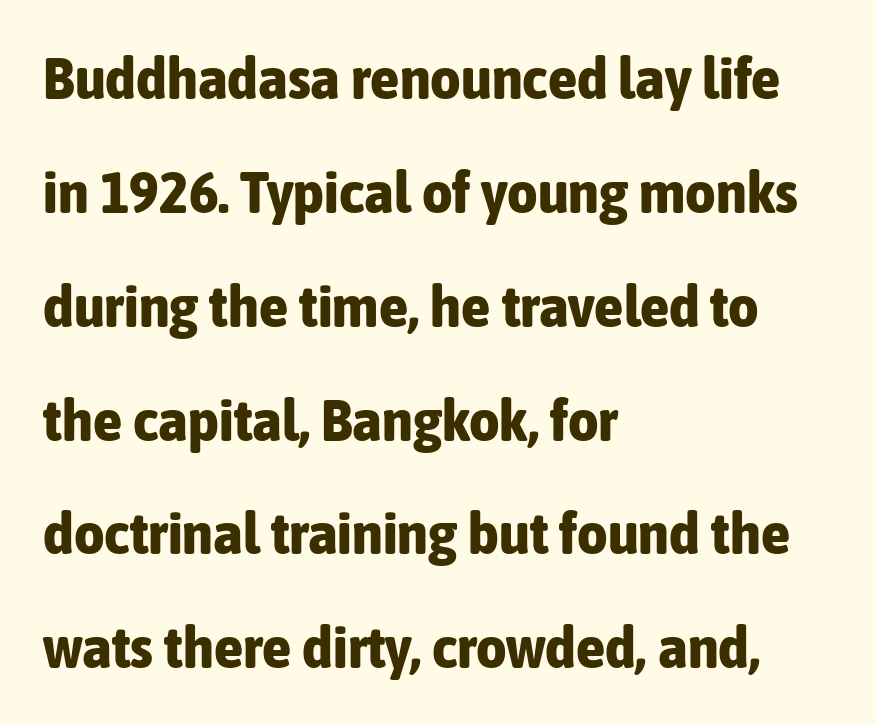
The image shows 59 px bold, condensed sans-serif type, upright; set left-aligned, loose line spacing (1.93x), normal letter spacing, not underlined; low stroke contrast and a medium x-height.
